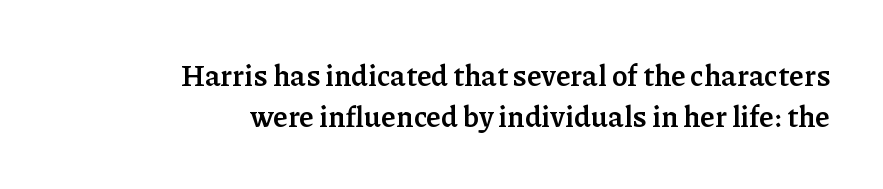
These lines are rendered in a variable-pitch font. How are the letters spaced? Ordinarily, with no added tracking. The space beneath each line is pristine and unruled. The letters are bold, with thick, heavy strokes. Each line ends at the same right margin while the left side varies.
